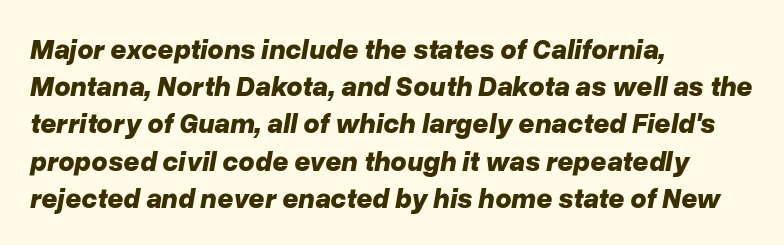
The image shows 28 px bold type, italic (leaning right); set left-aligned, normal line spacing (1.33x), normal letter spacing, not underlined; low stroke contrast and a medium x-height.
